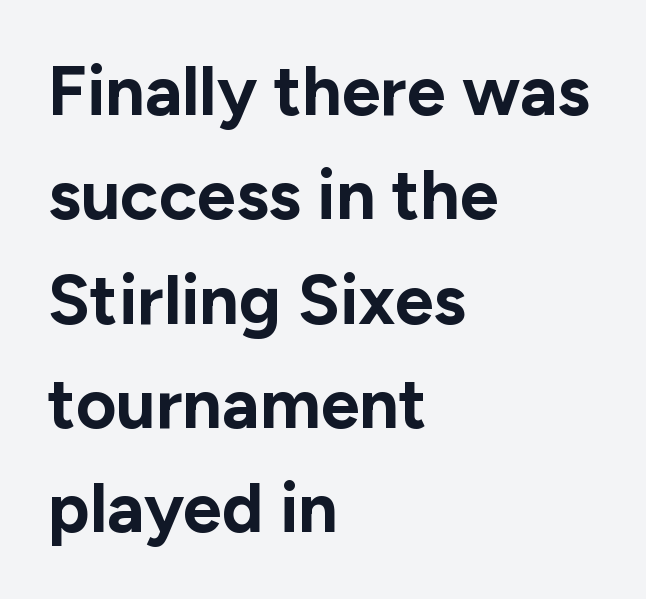
Q: Is the text bold? A: Yes.
Q: Is the text italic (slanted)? A: No, it is upright.
Q: Is the typeface a serif or a sans-serif typeface? A: Sans-serif.
Q: Is the text underlined? A: No.
Q: How is the paragraph aligned? A: Left-aligned.
Q: Is the spacing between letters normal or unusually wide? A: Normal.
Q: Is the spacing between lines tight, normal or loose? A: Normal.
Q: Width (condensed, normal, or wide)? A: Normal.
Q: Stroke contrast? A: Low.
Q: x-height? A: Medium.
Q: Monospaced? A: No.
